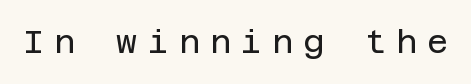
Caption: expanded tracking, letters set apart. Words float on clear page, feet unadorned. Stroke thickness stays within the range of a standard reading face or lighter. The designer went with a sans here, leaving each stem footless. Unlike italic type, these characters show no tilt at all.
